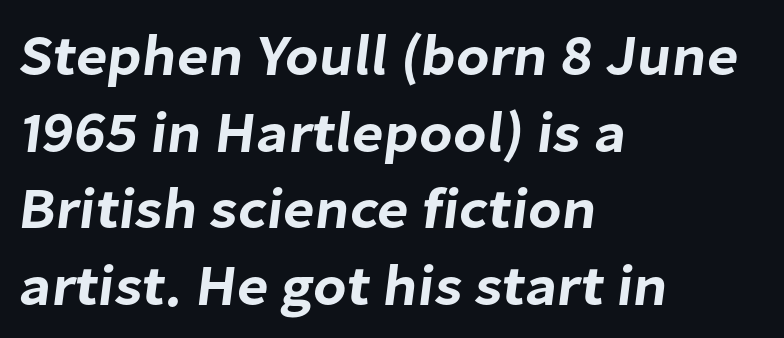
{"serif": "no", "width": "normal", "stroke_contrast": "low", "x_height": "medium", "monospaced": "no", "underline": "no", "align": "left", "line_spacing": "normal", "line_spacing_ratio": 1.32, "letter_spacing": "normal", "letter_spacing_em": 0.0, "glyph_px": 58}
